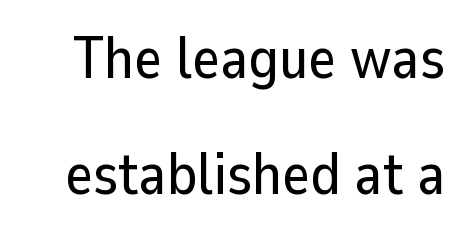
Q: Is the text italic (slanted)? A: No, it is upright.
Q: Is the typeface a serif or a sans-serif typeface? A: Sans-serif.
Q: Is the text underlined? A: No.
Q: Is the spacing between letters normal or unusually wide? A: Normal.
Q: Is the spacing between lines tight, normal or loose? A: Loose.
Q: Width (condensed, normal, or wide)? A: Normal.
Q: Stroke contrast? A: Low.
Q: x-height? A: Medium.
Q: Monospaced? A: No.
